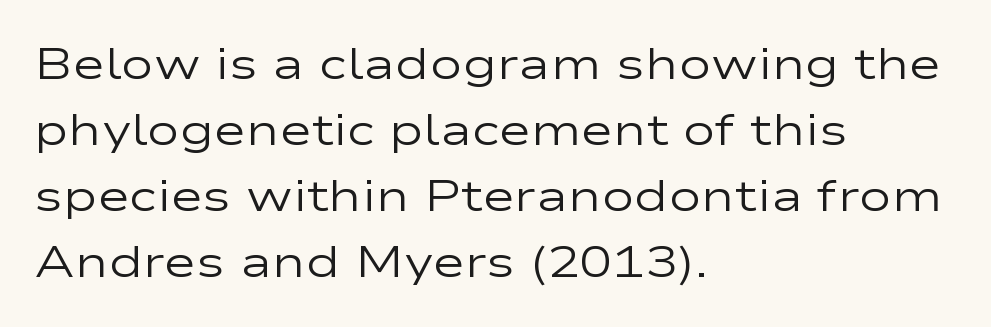
Words appear dense and cohesive because spacing is normal. Leftover space on each line is placed entirely after the last word. Check the space under the baseline: it is left empty. The strokes are not fattened; the text isn't bold. A roman cut, with each character standing at attention.
